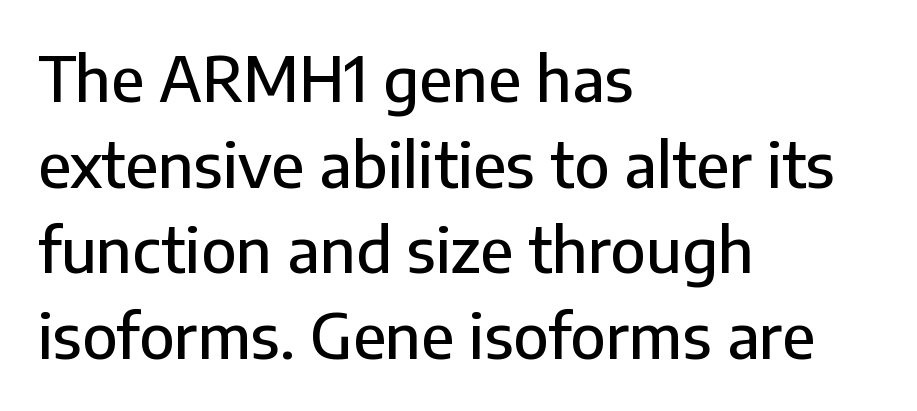
Spacing verdict: proportional, widths tailored to each character. The rendering anchors every line to the left-hand side. Stroke terminals: plain, sans-serif. Regular leading. The passage shown is not underscored anywhere.
